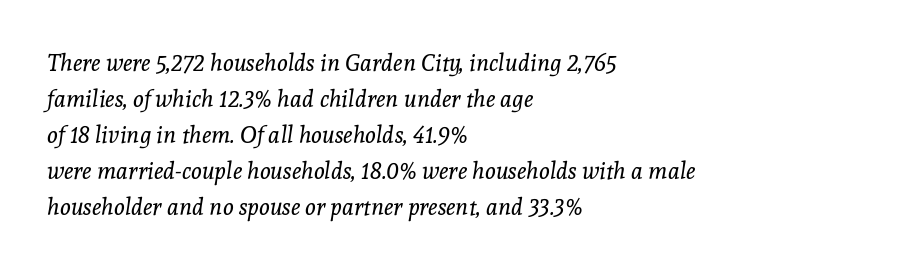
Bold? No — there's no thickening of the strokes. Tall strokes in this sample are angled rather than plumb. This rendering leaves character spacing at its baseline value. A student would call this left alignment; a typographer would say flush left, rag right.
